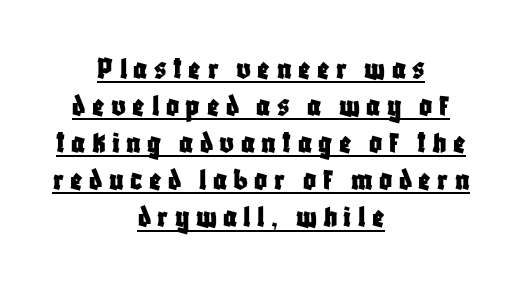
The axis of the letterforms is exactly vertical. I'd call this a sans setting — the letters go barefoot. The words here are underlined. Short note: letters widely spaced. Which margin do the lines hug? Neither — every line sits in the middle.
